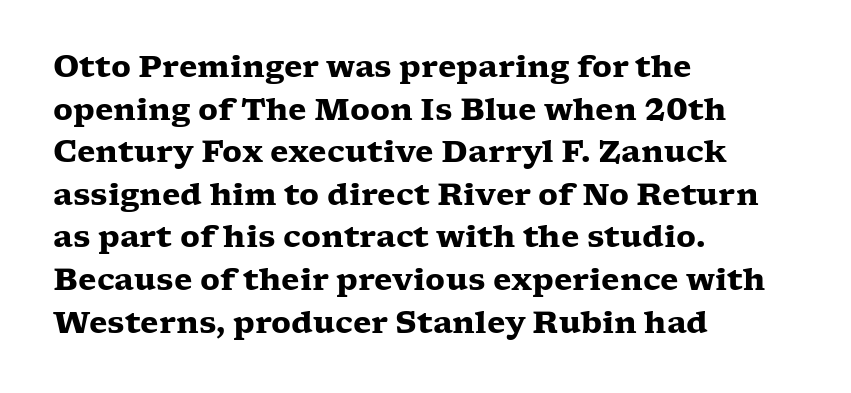
{"serif": "yes", "italic": "no", "bold": "yes", "weight": "heavy", "width": "wide", "stroke_contrast": "low", "x_height": "medium", "monospaced": "no", "underline": "no", "align": "left", "line_spacing": "normal", "line_spacing_ratio": 1.42, "letter_spacing": "normal", "letter_spacing_em": 0.0, "glyph_px": 30}
